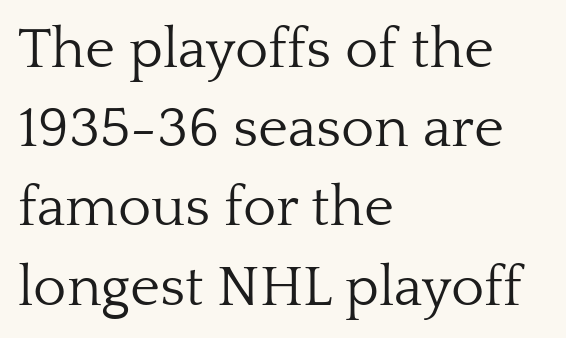
Q: Is the text bold? A: No.
Q: Is the text italic (slanted)? A: No, it is upright.
Q: Is the typeface a serif or a sans-serif typeface? A: Serif.
Q: Is the text underlined? A: No.
Q: How is the paragraph aligned? A: Left-aligned.
Q: Is the spacing between letters normal or unusually wide? A: Normal.
Q: Is the spacing between lines tight, normal or loose? A: Normal.
Q: Width (condensed, normal, or wide)? A: Normal.
Q: Stroke contrast? A: Low.
Q: x-height? A: Medium.
Q: Monospaced? A: No.
